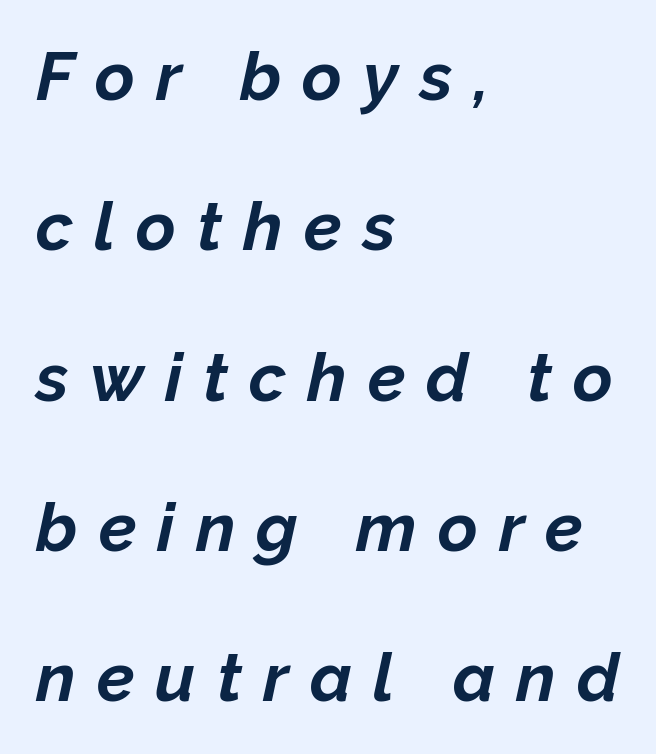
{"italic": "yes", "lean": "right", "slant_degrees": 12, "bold": "yes", "weight": "bold", "width": "normal", "stroke_contrast": "low", "x_height": "medium", "monospaced": "no", "underline": "no", "align": "left", "line_spacing": "loose", "line_spacing_ratio": 2.21, "letter_spacing": "wide", "letter_spacing_em": 0.31, "glyph_px": 68}
